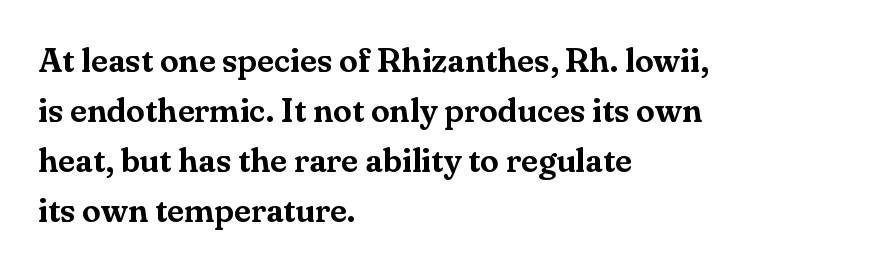
The image shows 34 px serif type, upright; set left-aligned, normal line spacing (1.47x), normal letter spacing, not underlined; medium stroke contrast and a small x-height.
